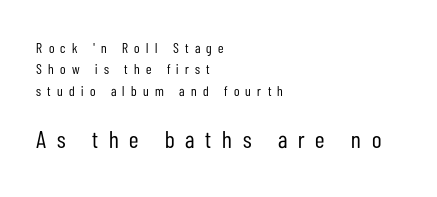
The image shows 24 px text type, upright; set left-aligned, normal line spacing (1.52x), unusually wide letter spacing (+0.45 em), not underlined; the second (bottom) block is 1.71x larger.
